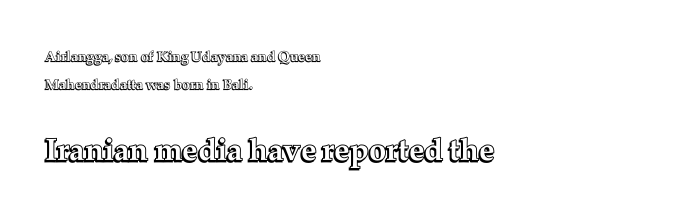
{"italic": "no", "width": "normal", "x_height": "medium", "monospaced": "no", "underline": "no", "align": "left", "line_spacing": "loose", "line_spacing_ratio": 2.0, "letter_spacing": "normal", "letter_spacing_em": 0.0, "larger_block": "second", "size_ratio": 2.21, "glyph_px": 31}
